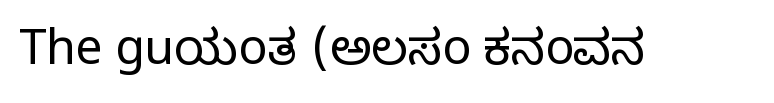
{"serif": "yes", "italic": "no", "bold": "no", "weight": "regular", "width": "normal", "stroke_contrast": "low", "x_height": "large", "monospaced": "no", "underline": "no", "letter_spacing": "normal", "letter_spacing_em": 0.0, "glyph_px": 48}
